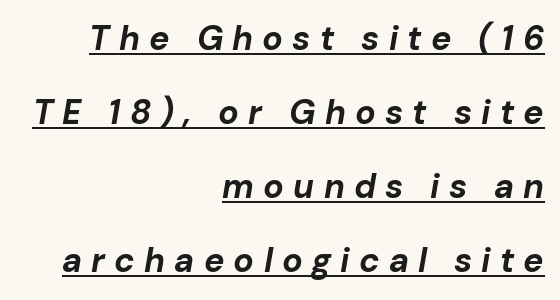
Descenders here cross a horizontal rule under the line. The face used here has a pronounced slope to its letters. These lines stack with their right ends in a neat column. Looks like regular typesetting: each glyph gets only the width it needs.
